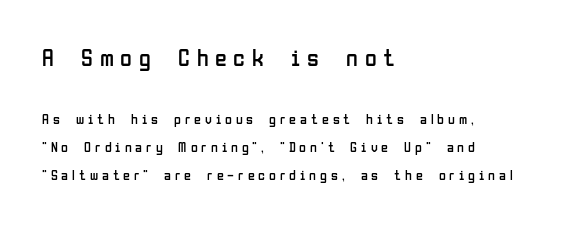
The image shows 24 px text type, upright; set left-aligned, loose line spacing (2.02x), unusually wide letter spacing (+0.28 em), not underlined; the first (top) block is 1.71x larger.
